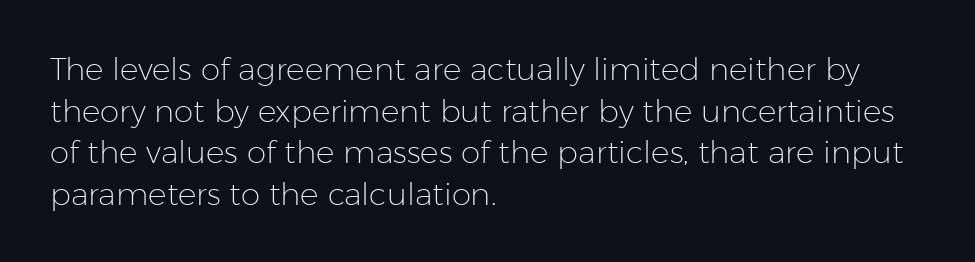
The type is set solid horizontally, with unmodified tracking. Weight: regular or lighter. A student would call this left alignment; a typographer would say flush left, rag right. Observe the absence of serifs on each vertical stroke in this sample. Ordinary non-slanted type is in use. The letters advance in unequal steps, a hallmark of proportional type.
